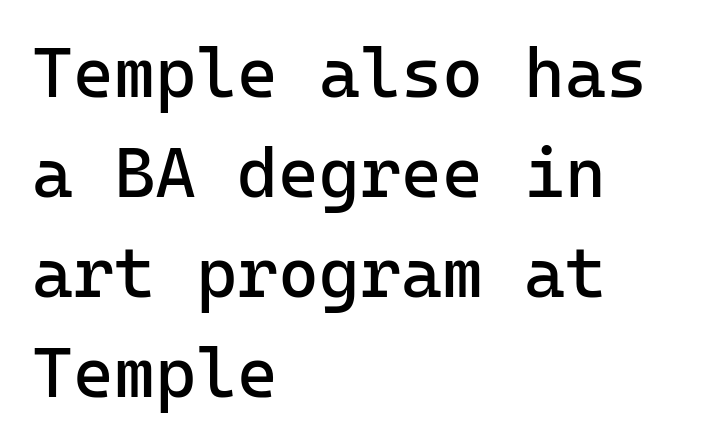
The image shows 70 px regular-weight sans-serif type, upright, monospaced; set left-aligned, normal line spacing (1.43x), normal letter spacing, not underlined; low stroke contrast and a medium x-height.
